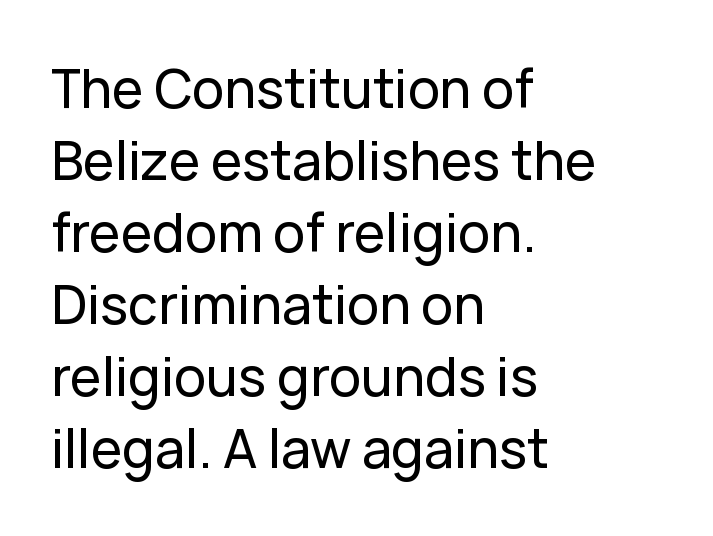
{"serif": "no", "italic": "no", "width": "normal", "stroke_contrast": "low", "x_height": "medium", "monospaced": "no", "underline": "no", "align": "left", "line_spacing": "normal", "line_spacing_ratio": 1.36, "letter_spacing": "normal", "letter_spacing_em": 0.0, "glyph_px": 53}
